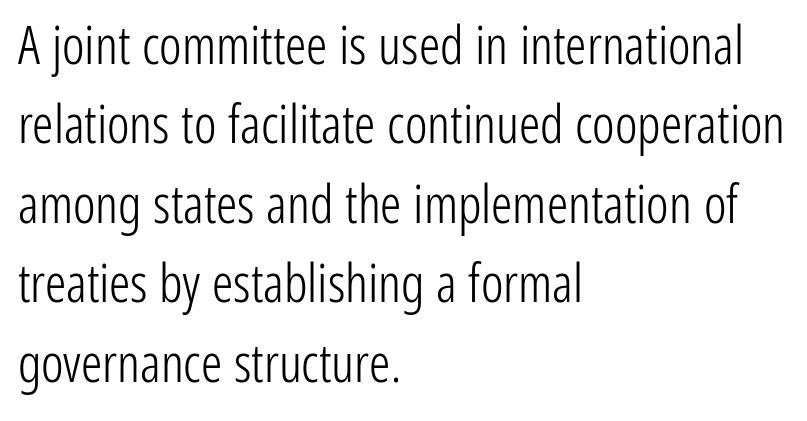
The image shows 53 px light, condensed sans-serif type, upright; set left-aligned, normal line spacing (1.5x), normal letter spacing, not underlined; low stroke contrast and a medium x-height.
